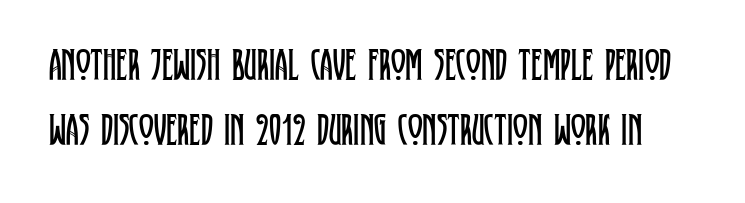
You can tell from the footed stems that serif type was used. Unmarked baselines from the first word to the last. The letters advance in unequal steps, a hallmark of proportional type. Line spacing here is normal.
